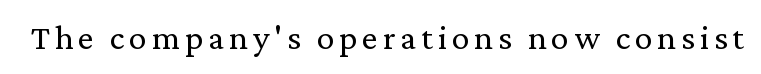
The image shows 35 px regular-weight serif type, upright; set not underlined; low stroke contrast and a medium x-height.
